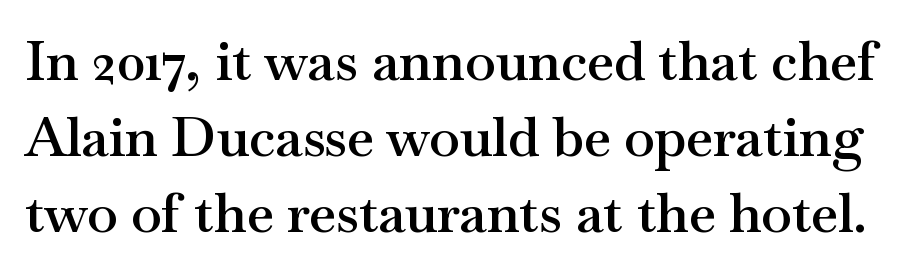
Q: Is the text bold? A: Semi-bold.
Q: Is the text italic (slanted)? A: No, it is upright.
Q: Is the typeface a serif or a sans-serif typeface? A: Serif.
Q: Is the text underlined? A: No.
Q: Is the spacing between letters normal or unusually wide? A: Normal.
Q: Is the spacing between lines tight, normal or loose? A: Normal.
Q: Width (condensed, normal, or wide)? A: Wide.
Q: Stroke contrast? A: Medium.
Q: x-height? A: Small.
Q: Monospaced? A: No.
